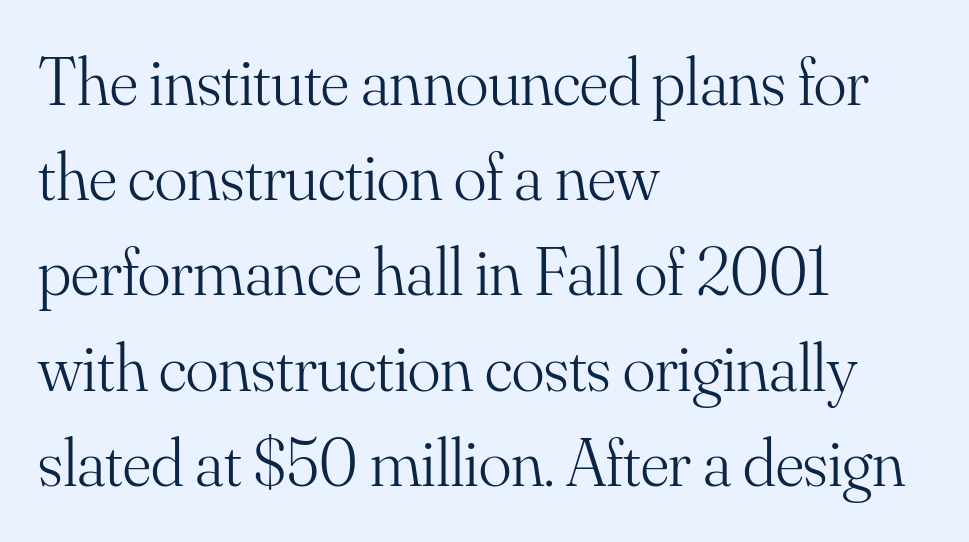
Nobody drew a line under any word here. The rendering uses a moderate line-height, typical for paragraphs. Honestly, the letter spacing is just normal — you wouldn't notice it. Typeset ragged right — the left edge is the straight one. Weight: not bold — regular or lighter. Here the designer chose a conventional face with non-uniform glyph widths.
